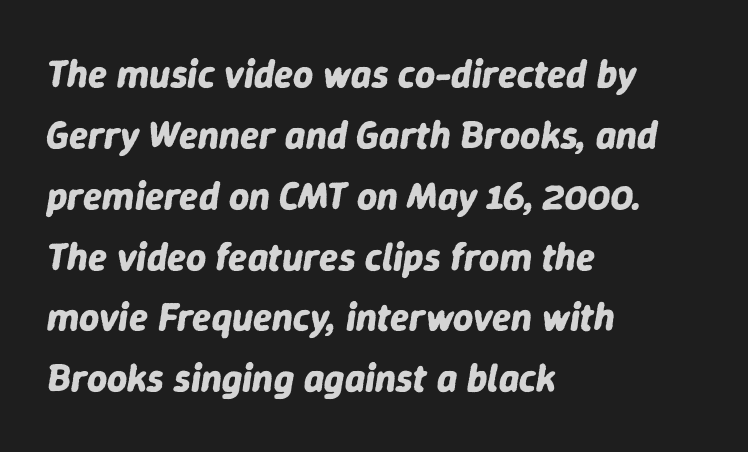
The image shows 39 px bold type, italic (leaning right); set left-aligned, normal line spacing (1.56x), normal letter spacing, not underlined; low stroke contrast and a medium x-height.
